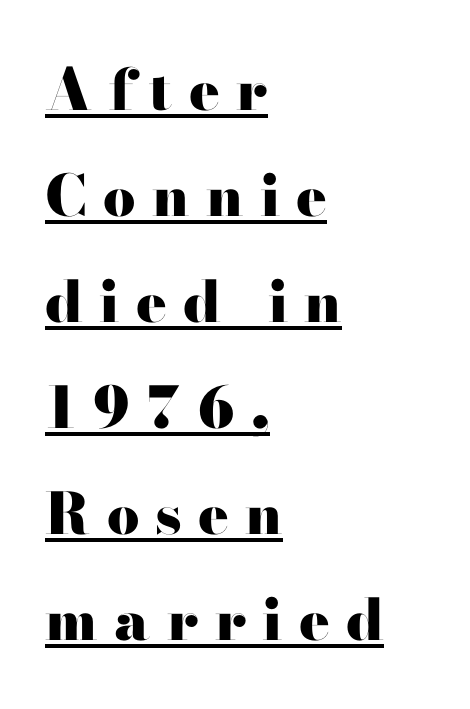
A full-strength bold gives these letters their thick strokes. The typesetter chose a ragged-right arrangement here. Ascenders rise straight up at ninety degrees. The tracking jumps out immediately: characters are airy and widely separated. You could not count columns in this text — the font is proportionally spaced.
